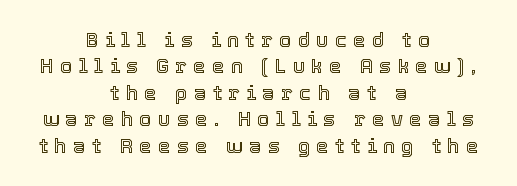
Q: Is the text italic (slanted)? A: No, it is upright.
Q: Is the text underlined? A: No.
Q: How is the paragraph aligned? A: Centered.
Q: Is the spacing between letters normal or unusually wide? A: Unusually wide.
Q: Is the spacing between lines tight, normal or loose? A: Normal.
